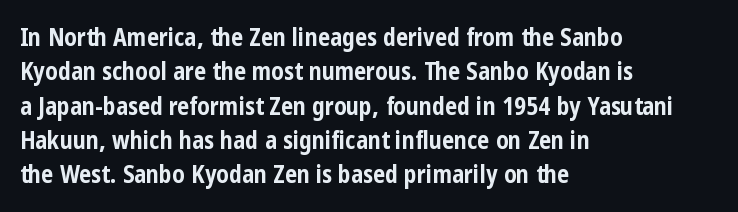
{"italic": "no", "bold": "yes", "underline": "no", "align": "left", "line_spacing": "normal", "line_spacing_ratio": 1.43, "letter_spacing": "normal", "letter_spacing_em": 0.0, "glyph_px": 24}
